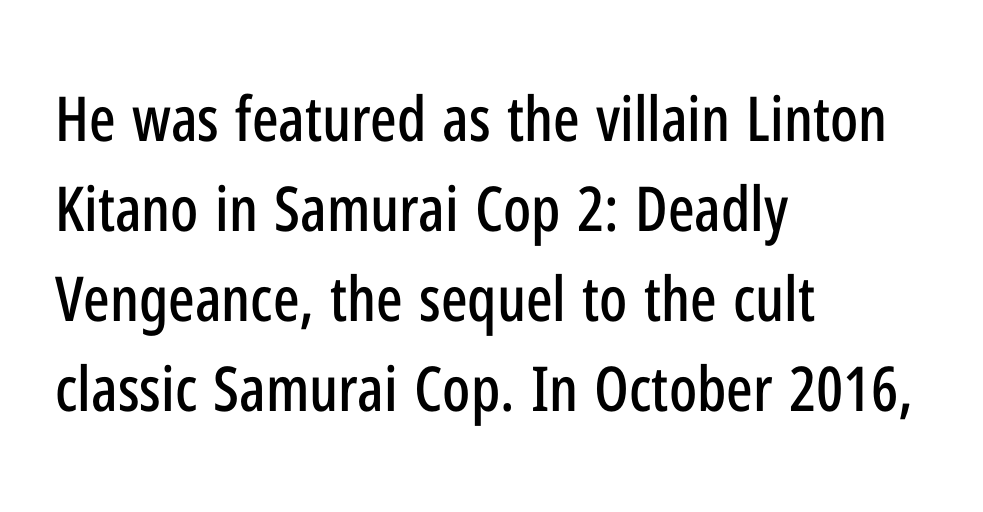
Reading down the column, the eye jumps a familiar distance to each next line. Here the designer chose a conventional face with non-uniform glyph widths. In terms of letterform style, serifs are entirely absent. Tracking value appears to be zero — textbook default spacing. If you drew a line through each stem, it would be perfectly vertical. This rendering features lettering with no underline.
